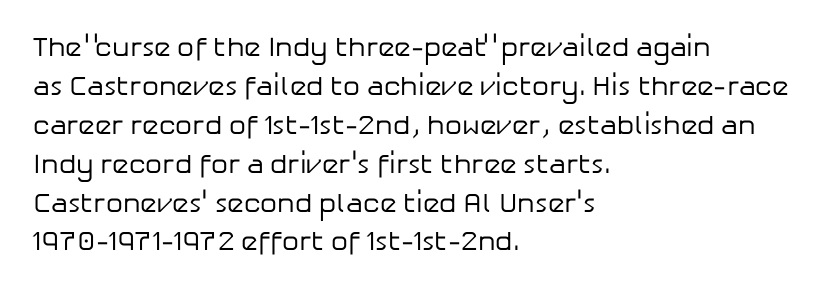
Nothing heavy about these letters — not bold at all. The block of text has a typical density, with ordinary space between rows. Posture: straight, roman, zero tilt. Quick note: underline off. The letterforms sit shoulder to shoulder at normal distance.
